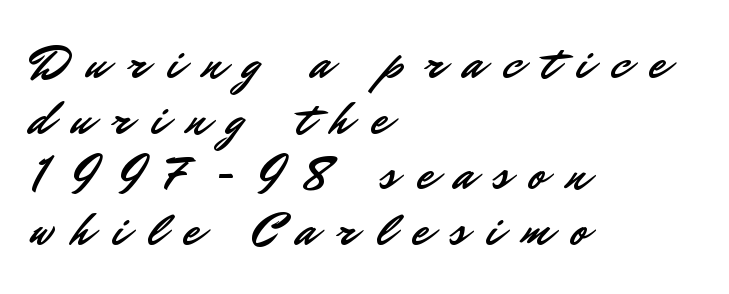
{"serif": "no", "width": "normal", "stroke_contrast": "low", "x_height": "small", "monospaced": "no", "underline": "no", "align": "left", "line_spacing_ratio": 1.16, "letter_spacing": "wide", "letter_spacing_em": 0.42, "glyph_px": 48}
